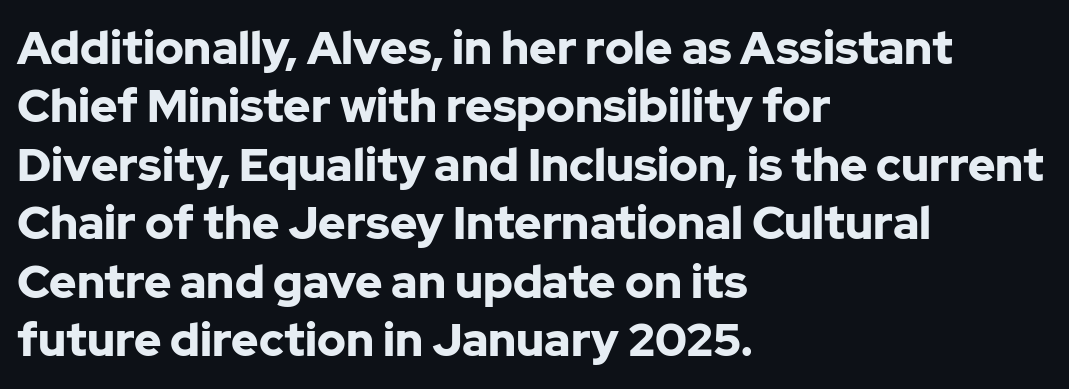
{"serif": "no", "italic": "no", "bold": "yes", "weight": "bold", "width": "normal", "stroke_contrast": "low", "x_height": "medium", "monospaced": "no", "underline": "no", "align": "left", "line_spacing": "normal", "line_spacing_ratio": 1.27, "letter_spacing": "normal", "letter_spacing_em": 0.0, "glyph_px": 46}
